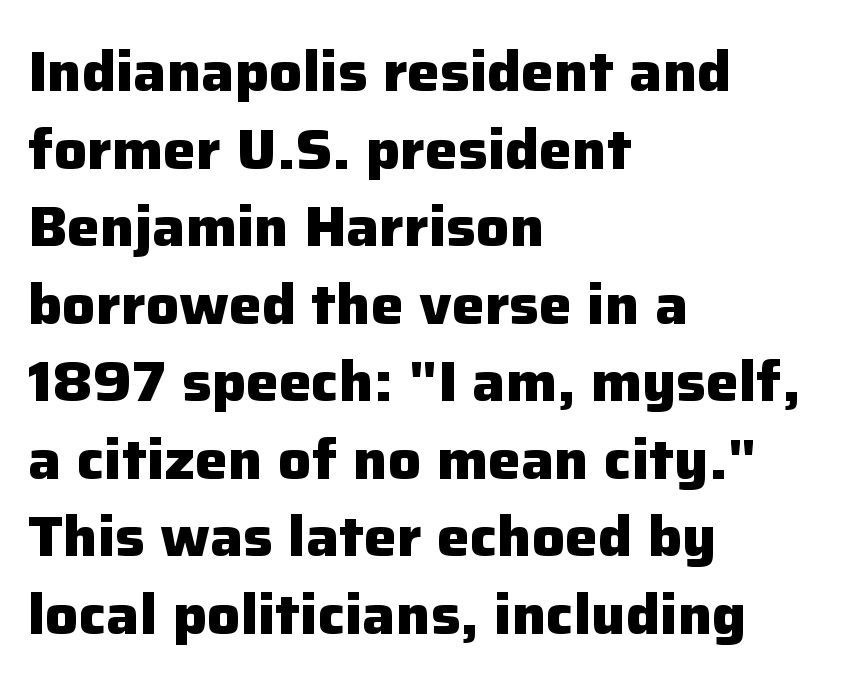
Here the glyphs are tracked normally, forming tight word shapes. Tall strokes in this sample are plumb rather than angled. You could not count columns in this text — the font is proportionally spaced. Typesetter's note: full bold, strokes at maximum text heaviness. In terms of leading, this rendering sits right in the middle.
